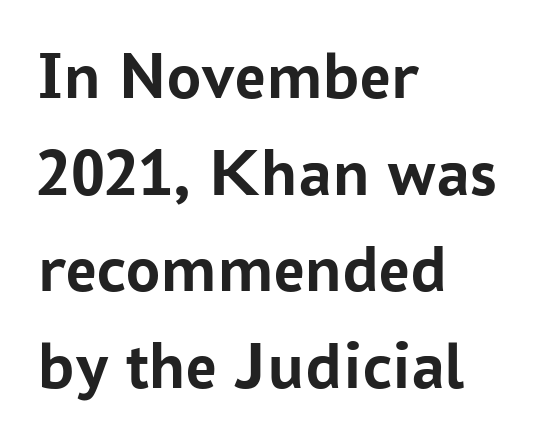
{"serif": "no", "italic": "no", "bold": "yes", "weight": "semibold", "width": "normal", "stroke_contrast": "low", "x_height": "medium", "monospaced": "no", "underline": "no", "align": "left", "line_spacing": "normal", "line_spacing_ratio": 1.42, "letter_spacing": "normal", "letter_spacing_em": 0.0, "glyph_px": 68}
